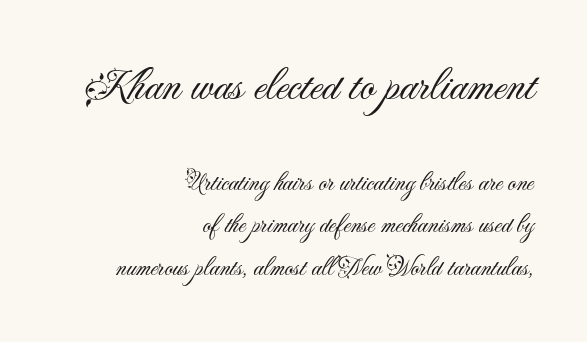
A typesetter would call this proportional, since set widths differ per character. You get the large type first, then a drop to smaller type. Unmarked baselines from the first word to the last. The rows are spaced the way most documents space them. Vertical stems look standard width or narrower in stroke.
